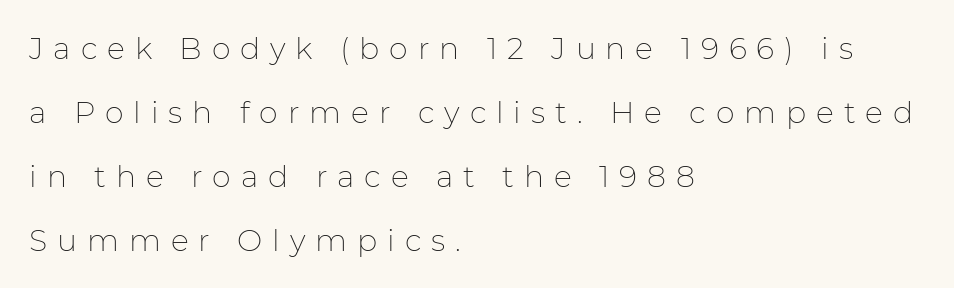
The image shows 30 px thin sans-serif type, upright; set left-aligned, loose line spacing (2.13x), unusually wide letter spacing (+0.33 em), not underlined; low stroke contrast and a medium x-height.
